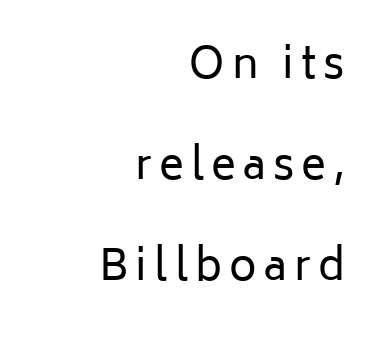
Q: Is the text bold? A: No.
Q: Is the text italic (slanted)? A: No, it is upright.
Q: Is the typeface a serif or a sans-serif typeface? A: Sans-serif.
Q: Is the text underlined? A: No.
Q: How is the paragraph aligned? A: Right-aligned.
Q: Is the spacing between lines tight, normal or loose? A: Loose.
Q: Width (condensed, normal, or wide)? A: Normal.
Q: Stroke contrast? A: Low.
Q: x-height? A: Medium.
Q: Monospaced? A: No.
